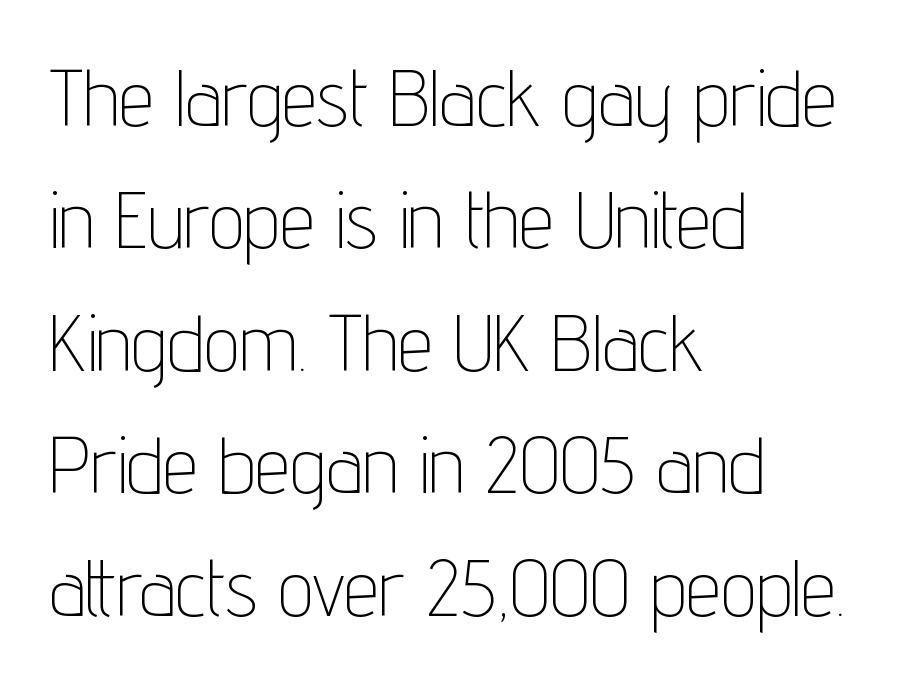
Q: Is the text bold? A: No.
Q: Is the text italic (slanted)? A: No, it is upright.
Q: Is the typeface a serif or a sans-serif typeface? A: Sans-serif.
Q: Is the text underlined? A: No.
Q: How is the paragraph aligned? A: Left-aligned.
Q: Is the spacing between letters normal or unusually wide? A: Normal.
Q: Is the spacing between lines tight, normal or loose? A: Normal.
Q: Width (condensed, normal, or wide)? A: Condensed.
Q: Stroke contrast? A: Low.
Q: x-height? A: Medium.
Q: Monospaced? A: No.
